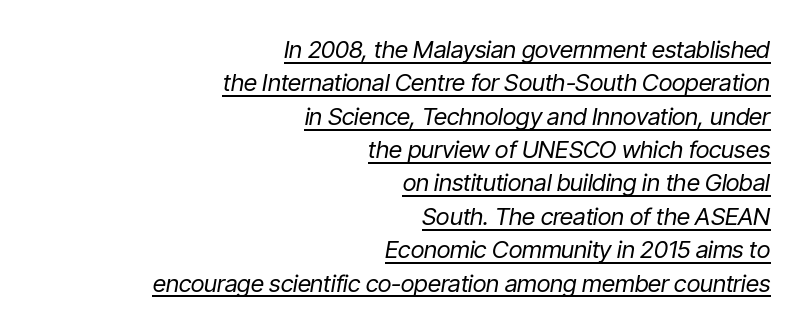
The line-height multiplier appears to be the usual default. Observe the ordinary spacing: letters are neighbours, not strangers. Stem width sits at or under what a default text font uses. Is there an underline? Yes — a line sits under the letters.
